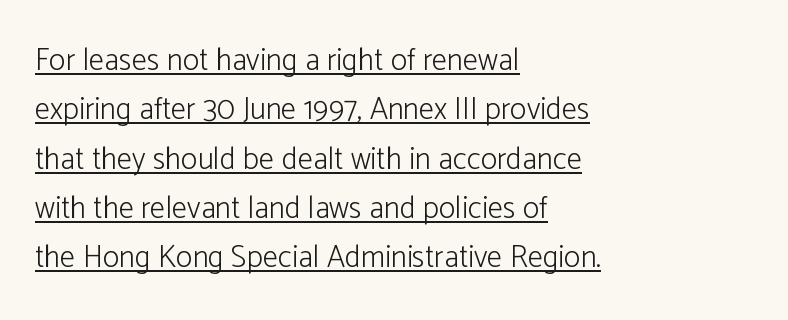
Q: Is the text bold? A: No.
Q: Is the text italic (slanted)? A: No, it is upright.
Q: Is the typeface a serif or a sans-serif typeface? A: Sans-serif.
Q: Is the text underlined? A: Yes.
Q: How is the paragraph aligned? A: Left-aligned.
Q: Is the spacing between letters normal or unusually wide? A: Normal.
Q: Is the spacing between lines tight, normal or loose? A: Normal.
Q: Width (condensed, normal, or wide)? A: Normal.
Q: Stroke contrast? A: Low.
Q: x-height? A: Medium.
Q: Monospaced? A: No.
